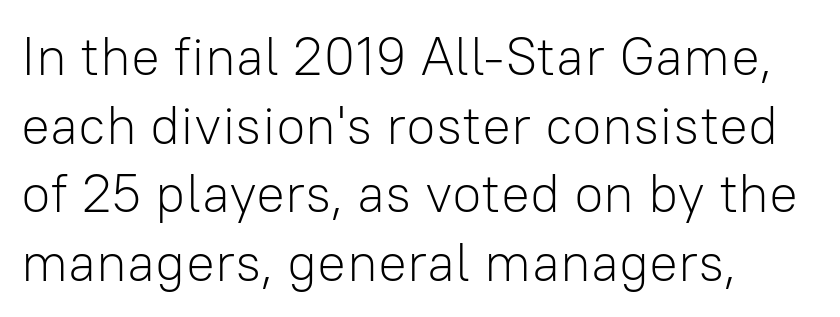
Q: Is the text bold? A: No.
Q: Is the text italic (slanted)? A: No, it is upright.
Q: Is the typeface a serif or a sans-serif typeface? A: Sans-serif.
Q: Is the text underlined? A: No.
Q: How is the paragraph aligned? A: Left-aligned.
Q: Is the spacing between letters normal or unusually wide? A: Normal.
Q: Is the spacing between lines tight, normal or loose? A: Normal.
Q: Width (condensed, normal, or wide)? A: Normal.
Q: Stroke contrast? A: Low.
Q: x-height? A: Medium.
Q: Monospaced? A: No.
